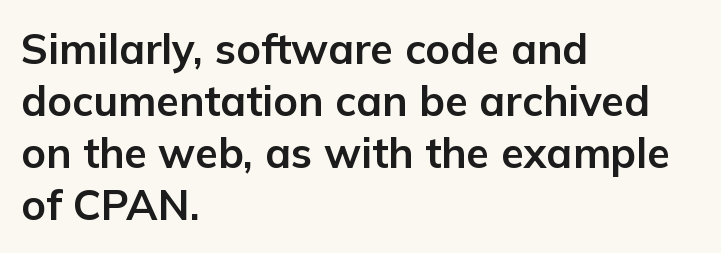
Q: Is the text bold? A: Yes.
Q: Is the text italic (slanted)? A: No, it is upright.
Q: Is the typeface a serif or a sans-serif typeface? A: Sans-serif.
Q: Is the text underlined? A: No.
Q: How is the paragraph aligned? A: Left-aligned.
Q: Is the spacing between letters normal or unusually wide? A: Normal.
Q: Width (condensed, normal, or wide)? A: Normal.
Q: Stroke contrast? A: Low.
Q: x-height? A: Medium.
Q: Monospaced? A: No.
